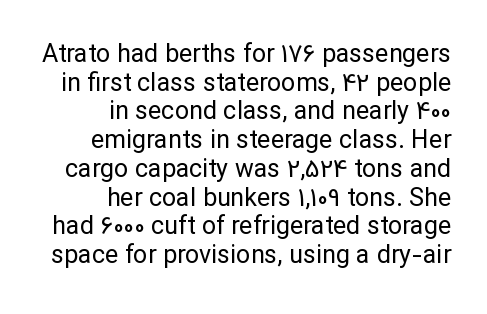
Does the lettering tilt? It doesn't — this is upright. Honestly, the rows look squashed on top of each other. Glyph-to-glyph distance matches everyday printed text. The paragraph shown leans on its right margin. Weight: not bold — regular or lighter. Descenders hang freely into open space.
